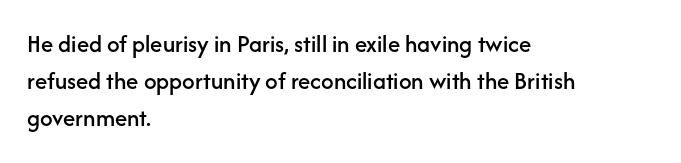
Designer's note — italics off, roman on. Compared with typical paragraphs, the rows here are spaced about the same. No word sits above an underline. Left-aligned paragraph, ragged on the right. This sample uses plain, unmodified letter spacing.
